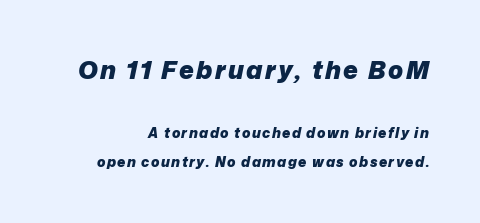
Which chunk is bigger? The first one — the top block dwarfs the bottom. Anything drawn beneath the words? Only blank space. The sample has been set heavy, in full bold. The whole block is typeset with a tilt. Interline gaps are noticeably wide in this sample.
